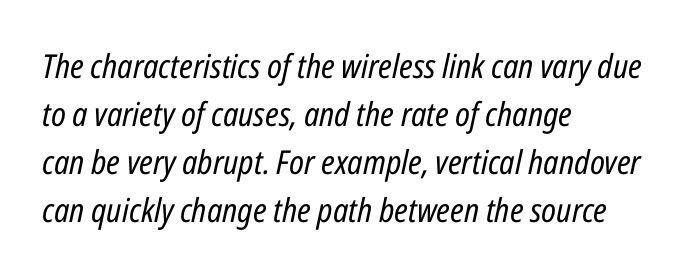
Any mark beneath the type? The region is blank. The glyphs look as if they've been sheared to an angle. Normally led — the rows are evenly, conventionally spaced. One-word summary of the alignment: left. In terms of letterspacing, this is plain default setting.
